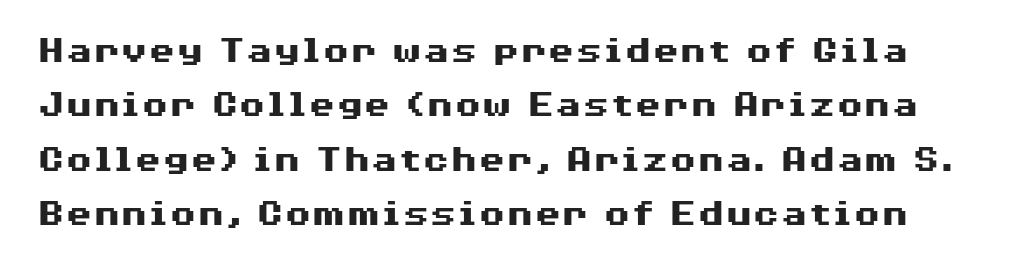
The image shows 40 px heavy, wide sans-serif type, upright; set normal line spacing (1.36x), normal letter spacing, not underlined; medium stroke contrast and a medium x-height.
